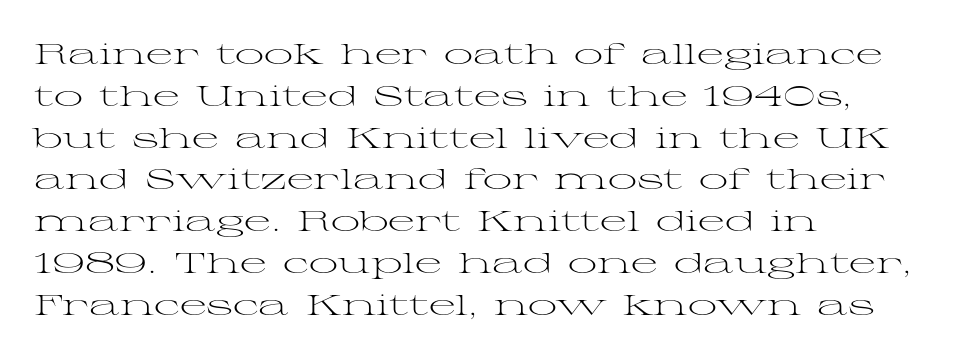
Q: Is the text bold? A: No.
Q: Is the text italic (slanted)? A: No, it is upright.
Q: Is the typeface a serif or a sans-serif typeface? A: Serif.
Q: Is the text underlined? A: No.
Q: How is the paragraph aligned? A: Left-aligned.
Q: Is the spacing between letters normal or unusually wide? A: Normal.
Q: Is the spacing between lines tight, normal or loose? A: Normal.
Q: Width (condensed, normal, or wide)? A: Wide.
Q: Stroke contrast? A: Medium.
Q: x-height? A: Medium.
Q: Monospaced? A: No.
